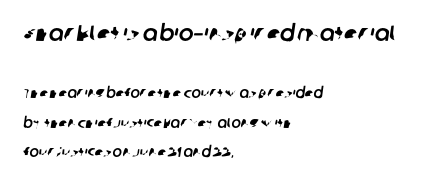
Q: Is the text underlined? A: No.
Q: How is the paragraph aligned? A: Left-aligned.
Q: Is the spacing between letters normal or unusually wide? A: Normal.
Q: Is the spacing between lines tight, normal or loose? A: Loose.
Q: Which block of text is set in a larger size, the first (top) or the second (bottom)? A: The first (top) one.
